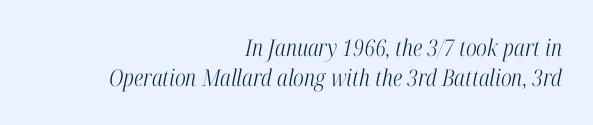
The image shows 23 px text type, italic (leaning right); set right-aligned, normal line spacing (1.32x), normal letter spacing, not underlined.
